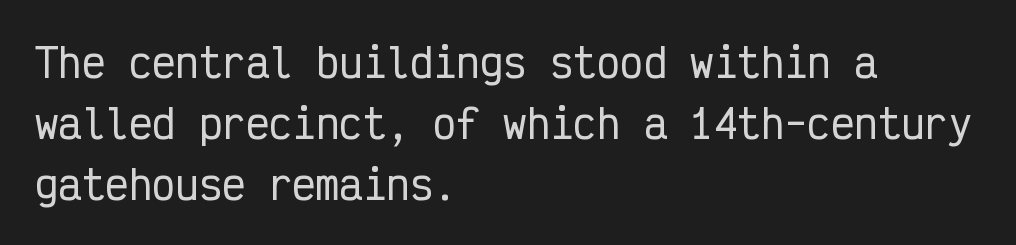
The image shows 39 px condensed sans-serif type, upright, monospaced; set left-aligned, normal line spacing (1.56x), normal letter spacing, not underlined; low stroke contrast and a medium x-height.
